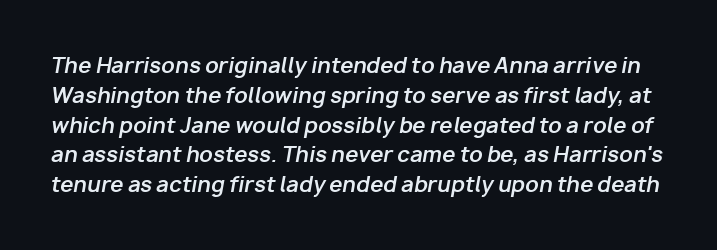
{"italic": "yes", "lean": "right", "slant_degrees": 10, "bold": "yes", "underline": "no", "line_spacing": "normal", "line_spacing_ratio": 1.42, "letter_spacing": "normal", "letter_spacing_em": 0.0, "glyph_px": 21}
